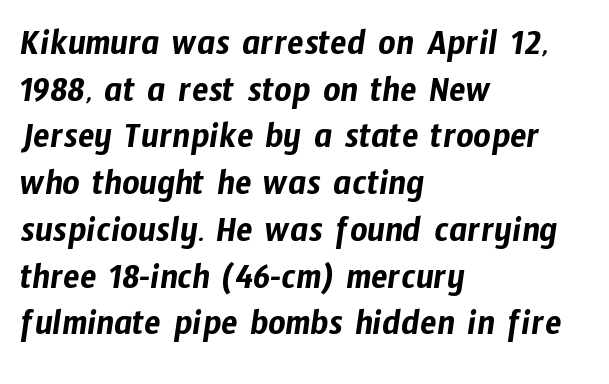
Q: Is the typeface a serif or a sans-serif typeface? A: Sans-serif.
Q: Is the text underlined? A: No.
Q: How is the paragraph aligned? A: Left-aligned.
Q: Is the spacing between letters normal or unusually wide? A: Normal.
Q: Width (condensed, normal, or wide)? A: Condensed.
Q: Stroke contrast? A: Low.
Q: x-height? A: Medium.
Q: Monospaced? A: No.
